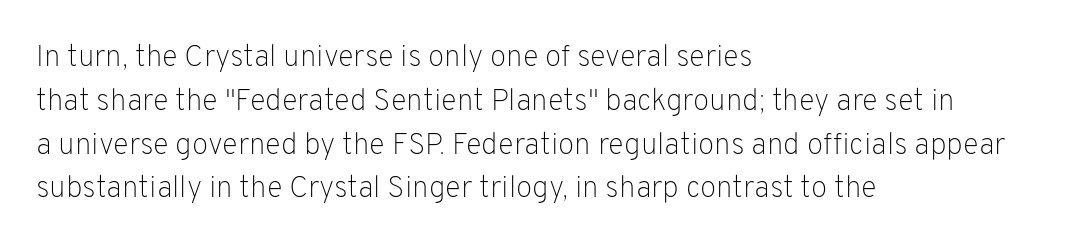
Q: Is the text bold? A: No.
Q: Is the text italic (slanted)? A: No, it is upright.
Q: Is the typeface a serif or a sans-serif typeface? A: Sans-serif.
Q: Is the text underlined? A: No.
Q: How is the paragraph aligned? A: Left-aligned.
Q: Is the spacing between letters normal or unusually wide? A: Normal.
Q: Is the spacing between lines tight, normal or loose? A: Normal.
Q: Width (condensed, normal, or wide)? A: Normal.
Q: Stroke contrast? A: Low.
Q: x-height? A: Medium.
Q: Monospaced? A: No.
